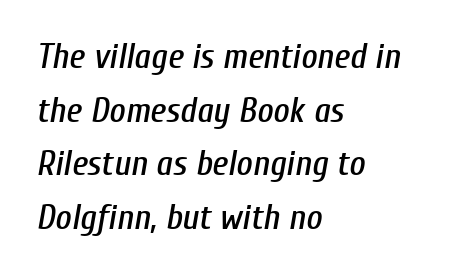
The image shows 35 px condensed type, italic (leaning right); set left-aligned, normal line spacing (1.53x), normal letter spacing, not underlined; low stroke contrast and a medium x-height.
